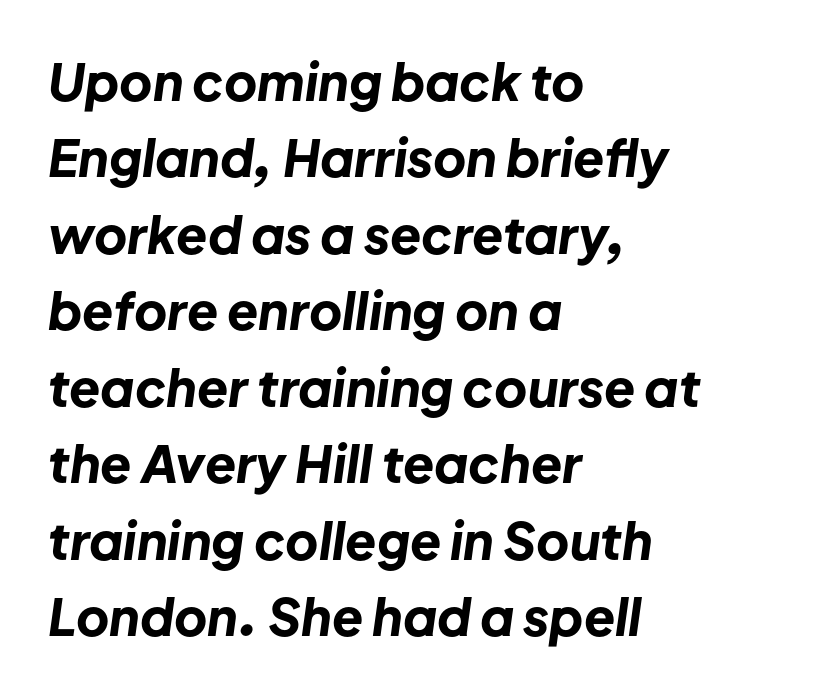
Q: Is the text bold? A: Yes.
Q: Is the text italic (slanted)? A: Yes, it leans right by about 8 degrees.
Q: Is the text underlined? A: No.
Q: How is the paragraph aligned? A: Left-aligned.
Q: Is the spacing between letters normal or unusually wide? A: Normal.
Q: Is the spacing between lines tight, normal or loose? A: Normal.
Q: Width (condensed, normal, or wide)? A: Normal.
Q: Stroke contrast? A: Low.
Q: x-height? A: Medium.
Q: Monospaced? A: No.
